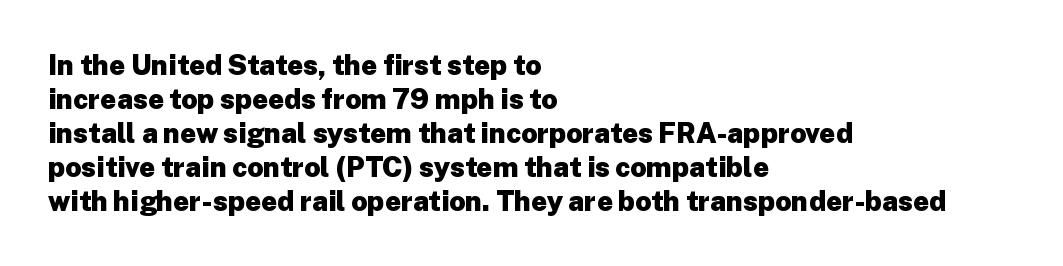
{"serif": "no", "italic": "no", "bold": "yes", "weight": "heavy", "width": "normal", "stroke_contrast": "low", "x_height": "medium", "monospaced": "no", "underline": "no", "align": "left", "line_spacing_ratio": 1.21, "letter_spacing": "normal", "letter_spacing_em": 0.0, "glyph_px": 28}
